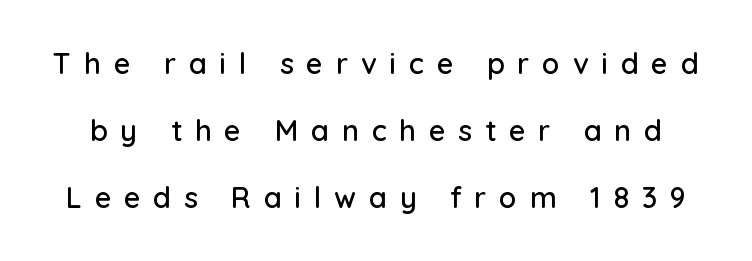
{"serif": "no", "italic": "no", "width": "normal", "stroke_contrast": "low", "x_height": "medium", "monospaced": "no", "underline": "no", "line_spacing": "loose", "line_spacing_ratio": 2.31, "letter_spacing": "wide", "letter_spacing_em": 0.44, "glyph_px": 29}
